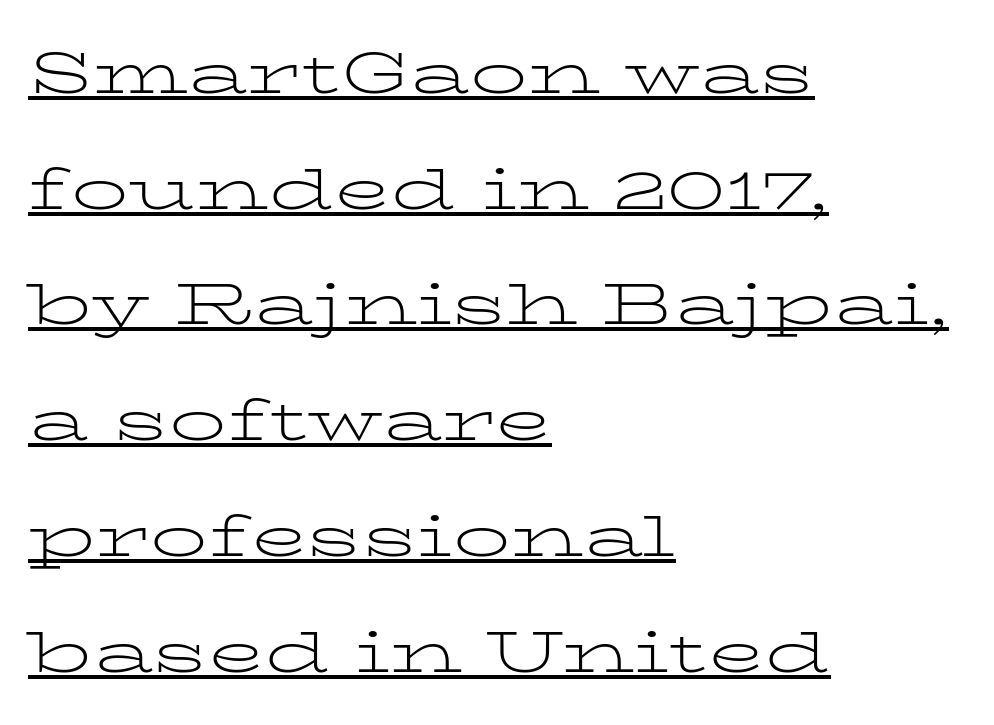
Each letter's strokes conclude with small projecting serifs. Honestly, the underline is the first thing you notice here. Unbolded letterforms with no extra heft. In terms of leading, this rendering errs on the spacious side.
